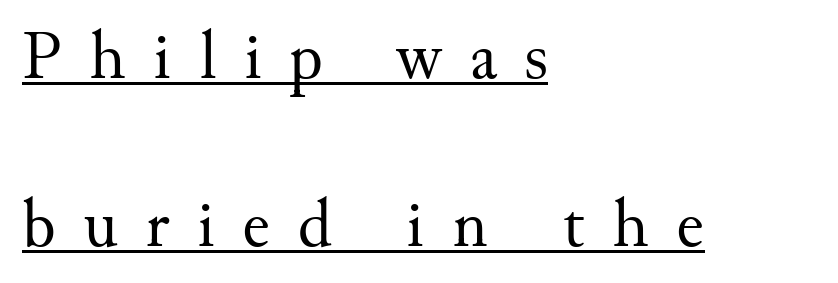
Q: Is the text bold? A: No.
Q: Is the text italic (slanted)? A: No, it is upright.
Q: Is the typeface a serif or a sans-serif typeface? A: Serif.
Q: Is the text underlined? A: Yes.
Q: How is the paragraph aligned? A: Left-aligned.
Q: Is the spacing between letters normal or unusually wide? A: Unusually wide.
Q: Is the spacing between lines tight, normal or loose? A: Loose.
Q: Width (condensed, normal, or wide)? A: Normal.
Q: Stroke contrast? A: Medium.
Q: x-height? A: Small.
Q: Monospaced? A: No.
